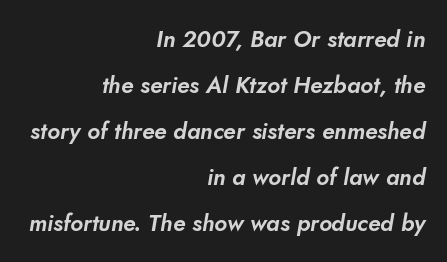
The image shows 23 px text type; set right-aligned, loose line spacing (2.0x), normal letter spacing, not underlined.
